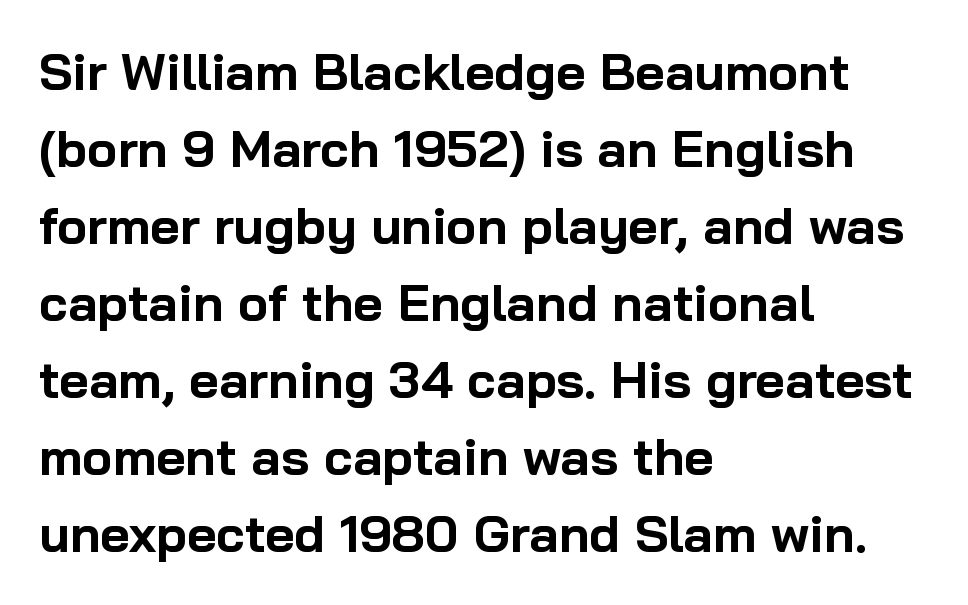
Q: Is the text bold? A: Yes.
Q: Is the text italic (slanted)? A: No, it is upright.
Q: Is the typeface a serif or a sans-serif typeface? A: Sans-serif.
Q: Is the text underlined? A: No.
Q: How is the paragraph aligned? A: Left-aligned.
Q: Is the spacing between letters normal or unusually wide? A: Normal.
Q: Is the spacing between lines tight, normal or loose? A: Normal.
Q: Width (condensed, normal, or wide)? A: Normal.
Q: Stroke contrast? A: Low.
Q: x-height? A: Medium.
Q: Monospaced? A: No.
